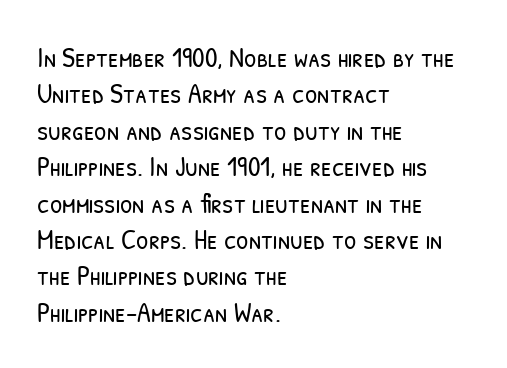
The words here are not underlined. Note the varied advance widths — an 'i' is clearly narrower than an 'm'. The cut favours lightness, reaching ordinary text weight at its darkest. This is sans-serif lettering, the kind often seen on screens and signage.
